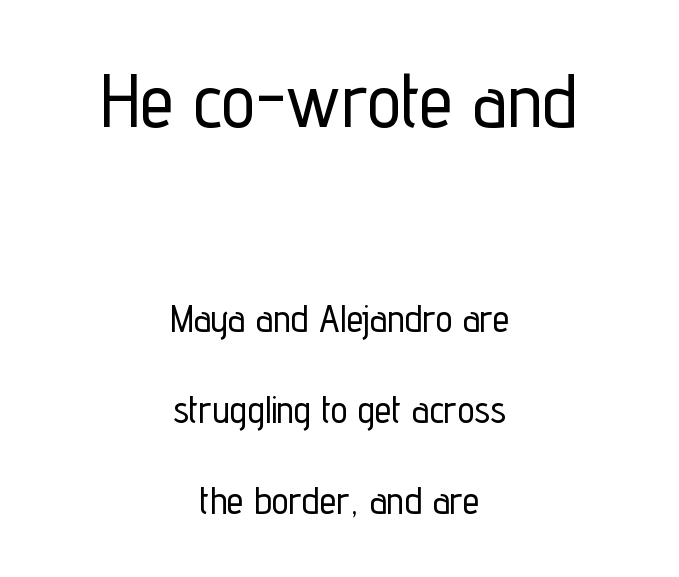
Q: Is the text italic (slanted)? A: No, it is upright.
Q: Is the typeface a serif or a sans-serif typeface? A: Sans-serif.
Q: Is the text underlined? A: No.
Q: How is the paragraph aligned? A: Centered.
Q: Is the spacing between letters normal or unusually wide? A: Normal.
Q: Is the spacing between lines tight, normal or loose? A: Loose.
Q: Which block of text is set in a larger size, the first (top) or the second (bottom)? A: The first (top) one.
Q: Width (condensed, normal, or wide)? A: Condensed.
Q: Stroke contrast? A: Low.
Q: x-height? A: Medium.
Q: Monospaced? A: No.
